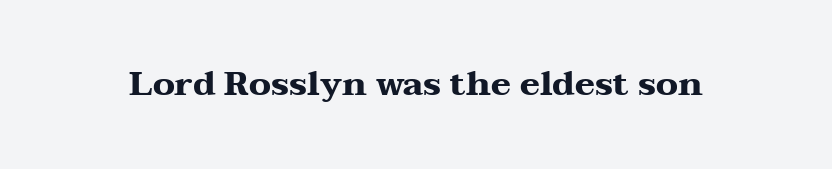
Is this a sans? No — the strokes have serifs. Designer's note — italics off, roman on. Do the characters align in a grid? No, the font is proportional. The passage shown is not underscored anywhere. The sample has been set heavy, in full bold.
